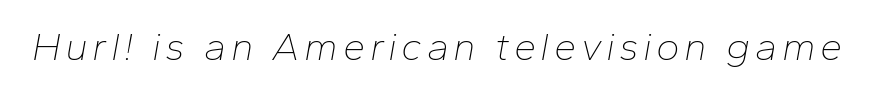
Q: Is the text bold? A: No.
Q: Is the text italic (slanted)? A: Yes, it leans right by about 10 degrees.
Q: Is the text underlined? A: No.
Q: Width (condensed, normal, or wide)? A: Normal.
Q: Stroke contrast? A: Low.
Q: x-height? A: Medium.
Q: Monospaced? A: No.
